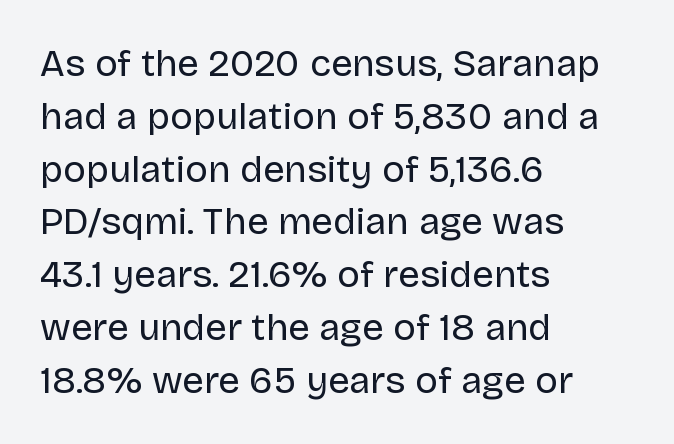
The image shows 38 px regular-weight sans-serif type, upright; set left-aligned, normal line spacing (1.39x), normal letter spacing, not underlined; low stroke contrast and a large x-height.
